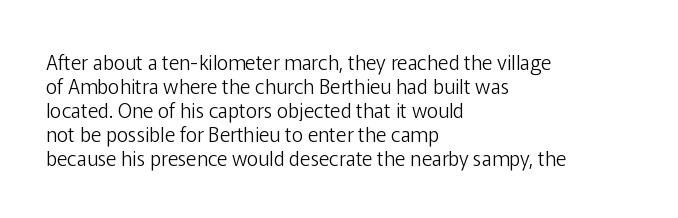
{"italic": "no", "bold": "no", "underline": "no", "align": "left", "line_spacing_ratio": 1.2, "letter_spacing": "normal", "letter_spacing_em": 0.0, "glyph_px": 20}
